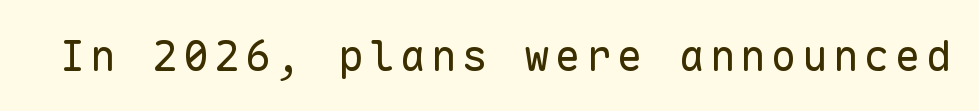
The image shows 43 px regular-weight sans-serif type, upright, monospaced; set not underlined; low stroke contrast and a medium x-height.
